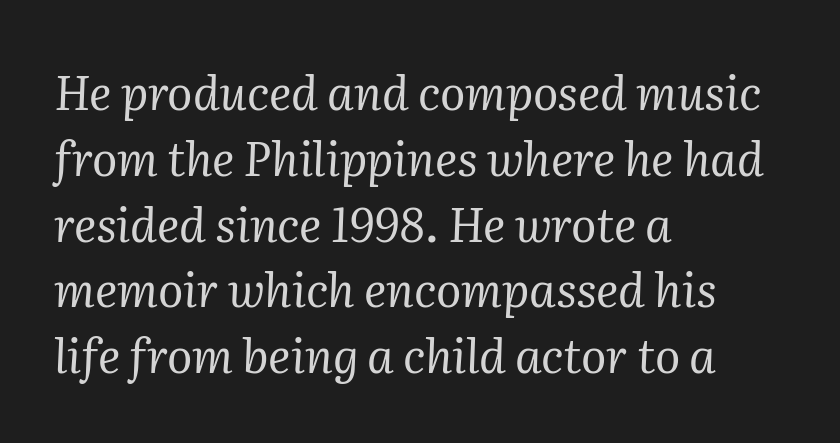
The image shows 47 px regular-weight serif type, italic (leaning right); set left-aligned, normal line spacing (1.4x), normal letter spacing, not underlined; medium stroke contrast and a medium x-height.
